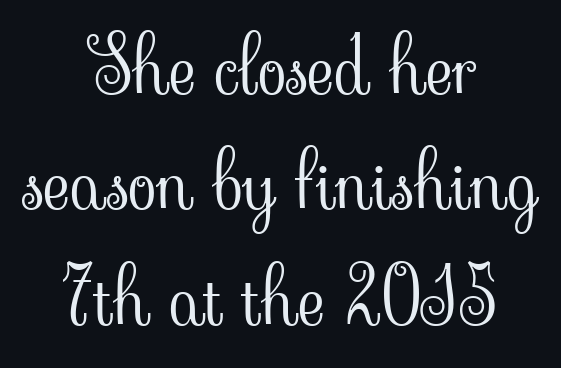
{"serif": "yes", "italic": "no", "bold": "no", "weight": "light", "width": "normal", "stroke_contrast": "low", "x_height": "small", "monospaced": "no", "underline": "no", "align": "center", "line_spacing": "normal", "line_spacing_ratio": 1.54, "letter_spacing": "normal", "letter_spacing_em": 0.0, "glyph_px": 75}
